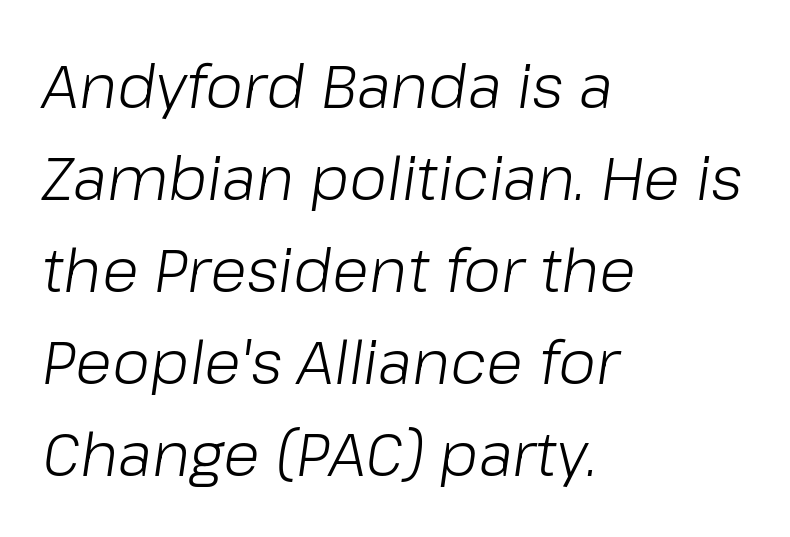
The image shows 61 px light type, italic (leaning right); set left-aligned, normal line spacing (1.51x), normal letter spacing, not underlined; low stroke contrast and a medium x-height.
